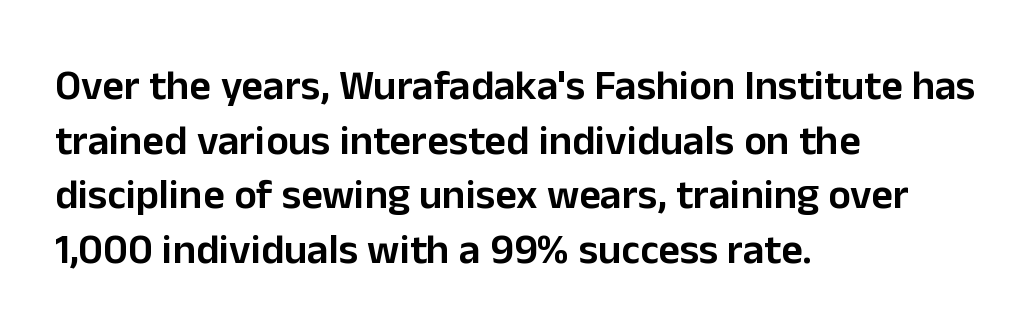
The image shows 42 px semibold sans-serif type, upright; set left-aligned, normal line spacing (1.3x), normal letter spacing, not underlined; low stroke contrast and a medium x-height.
